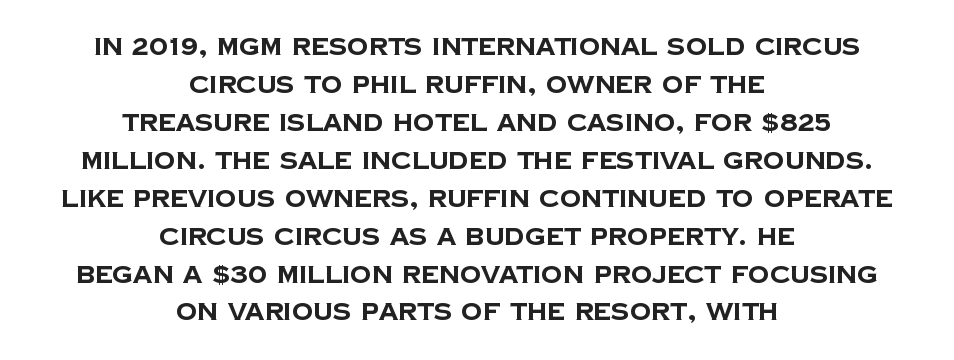
The image shows 24 px bold type; set centered, normal line spacing (1.58x), normal letter spacing, not underlined.
